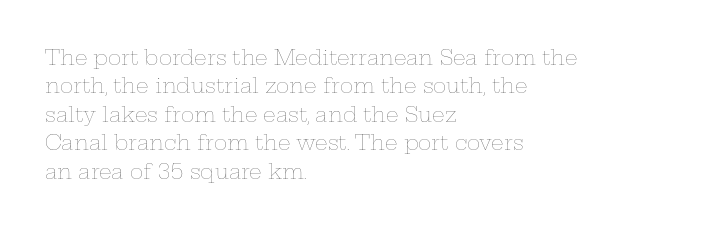
{"italic": "no", "bold": "no", "underline": "no", "align": "left", "line_spacing": "normal", "line_spacing_ratio": 1.42, "letter_spacing": "normal", "letter_spacing_em": 0.0, "glyph_px": 20}
